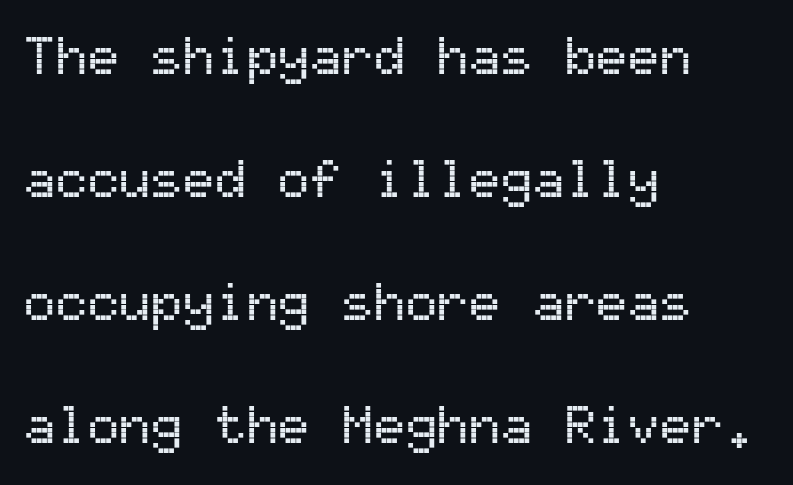
Q: Is the text italic (slanted)? A: No, it is upright.
Q: Is the typeface a serif or a sans-serif typeface? A: Sans-serif.
Q: Is the text underlined? A: No.
Q: How is the paragraph aligned? A: Left-aligned.
Q: Is the spacing between letters normal or unusually wide? A: Normal.
Q: Is the spacing between lines tight, normal or loose? A: Loose.
Q: Width (condensed, normal, or wide)? A: Normal.
Q: Stroke contrast? A: Medium.
Q: x-height? A: Medium.
Q: Monospaced? A: Yes.
